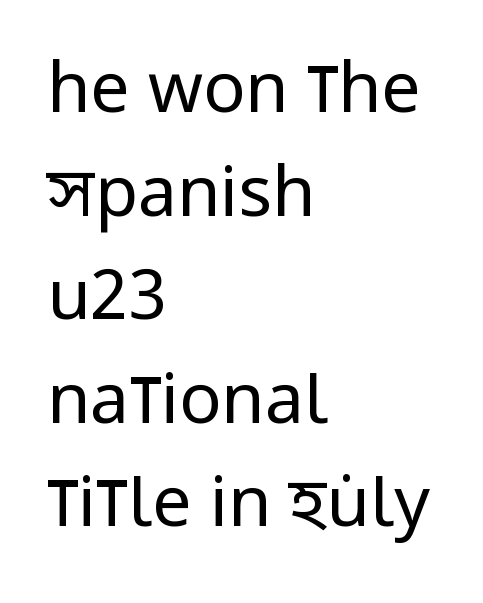
Unbolded letterforms with no extra heft. Notice how the stems are strictly vertical — no italics here. This block has exactly the height ordinary leading produces. Students, note that the glyphs here touch the page at normal intervals. Think of a printed novel: that variable character pitch is what you see here.
